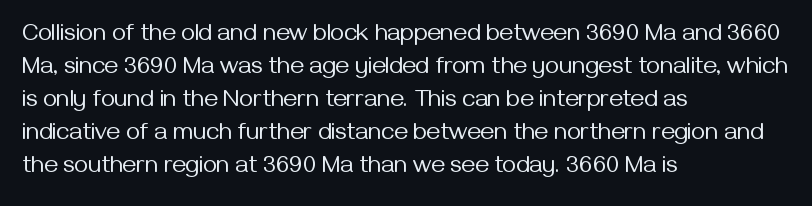
These lines stack with their left ends in a neat column. Letters rest on an invisible, unmarked baseline. The lines sit at an ordinary, default distance from one another. The type sits square on the baseline with zero lean. No letter is thick-stroked: the sample isn't bold. Default kerning and tracking; the words read as compact shapes.
